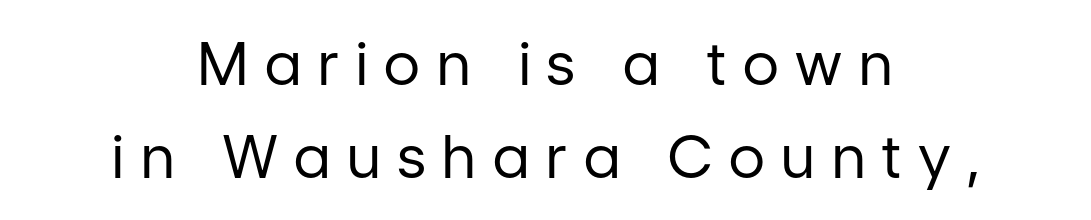
The font sits on the lighter half of the weight spectrum, regular included. The typeface chosen for these lines omits serifs. Designer's note — italics off, roman on. Looks like regular typesetting: each glyph gets only the width it needs.
